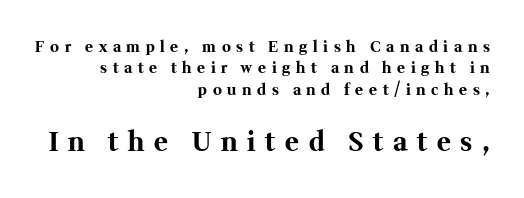
Students, this is bold: see how much ink each stroke carries. The lettering stays uniformly vertical, giving the passage a roman look. The block sitting lower on the canvas is the one with enlarged characters. Caption: multi-line text, flush right, ragged left.
